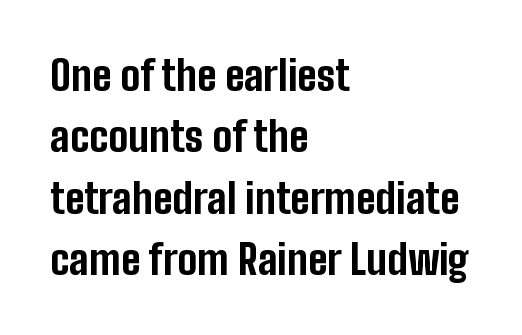
The image shows 41 px bold, condensed sans-serif type, upright; set left-aligned, normal line spacing (1.5x), normal letter spacing, not underlined; low stroke contrast and a medium x-height.
